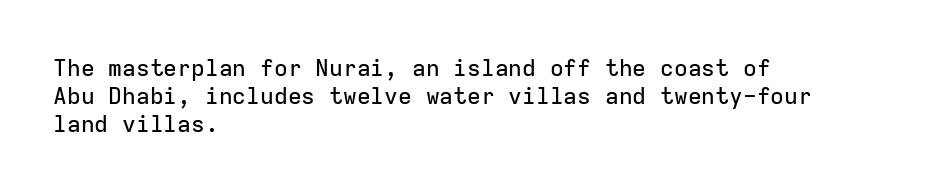
{"italic": "no", "underline": "no", "align": "left", "line_spacing_ratio": 1.21, "letter_spacing": "normal", "letter_spacing_em": 0.0, "glyph_px": 23}
